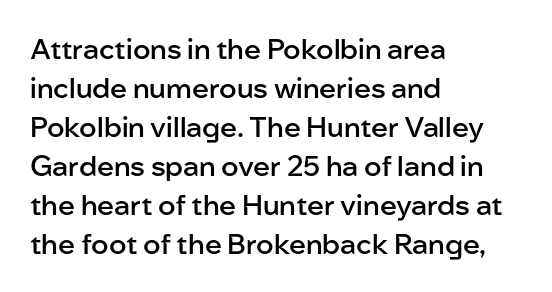
The image shows 28 px semibold sans-serif type, upright; set left-aligned, normal line spacing (1.39x), normal letter spacing, not underlined; low stroke contrast and a medium x-height.
